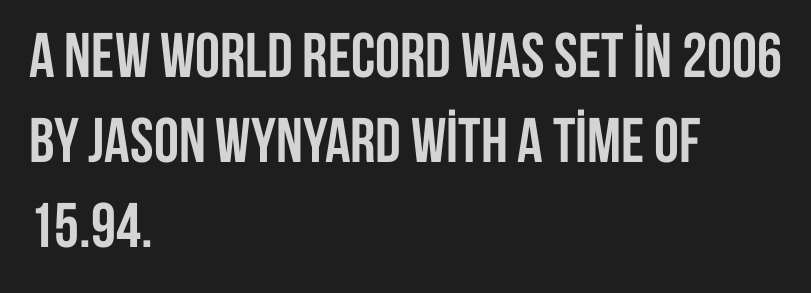
The image shows 63 px semibold, condensed sans-serif type, upright; set left-aligned, normal line spacing (1.35x), normal letter spacing, not underlined; low stroke contrast and a large x-height.
